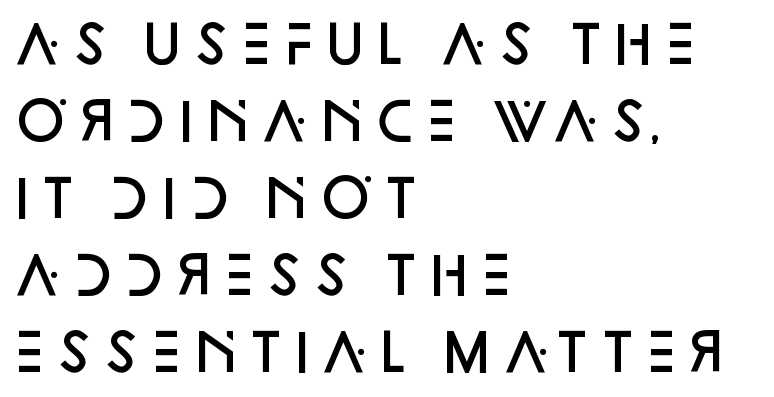
The characters display no serif detailing; their extremities are plain. A typesetter would call this leading conventional body-copy spacing. The letters sit at their default tracking, neither squeezed nor spread. In CSS terms this would be text-align: left.
